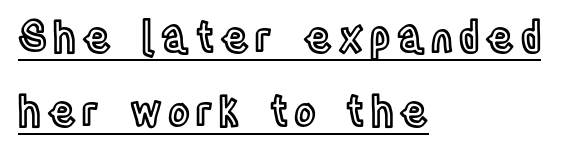
{"italic": "no", "width": "condensed", "x_height": "large", "monospaced": "no", "underline": "yes", "align": "left", "line_spacing_ratio": 1.81, "glyph_px": 41}
